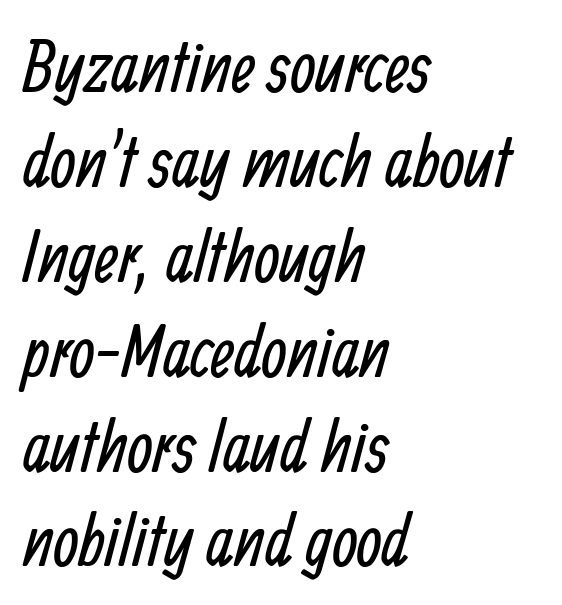
Q: Is the text bold? A: No.
Q: Is the typeface a serif or a sans-serif typeface? A: Sans-serif.
Q: Is the text underlined? A: No.
Q: How is the paragraph aligned? A: Left-aligned.
Q: Is the spacing between letters normal or unusually wide? A: Normal.
Q: Is the spacing between lines tight, normal or loose? A: Normal.
Q: Width (condensed, normal, or wide)? A: Condensed.
Q: Stroke contrast? A: Low.
Q: x-height? A: Medium.
Q: Monospaced? A: No.
